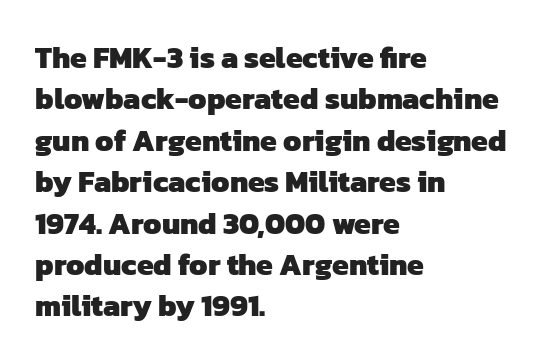
{"serif": "no", "bold": "yes", "weight": "heavy", "width": "normal", "stroke_contrast": "low", "x_height": "medium", "monospaced": "no", "underline": "no", "align": "left", "line_spacing": "normal", "line_spacing_ratio": 1.38, "letter_spacing": "normal", "letter_spacing_em": 0.0, "glyph_px": 30}
